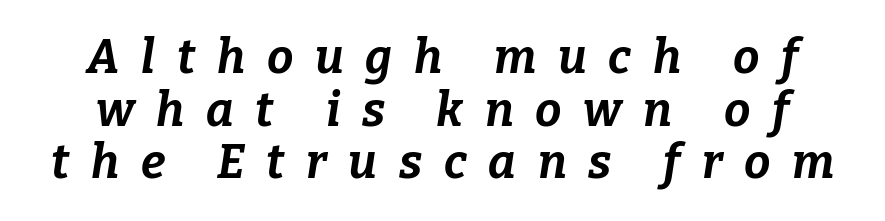
Q: Is the text bold? A: Yes.
Q: Is the text italic (slanted)? A: Yes, it leans right by about 9 degrees.
Q: Is the text underlined? A: No.
Q: Is the spacing between letters normal or unusually wide? A: Unusually wide.
Q: Is the spacing between lines tight, normal or loose? A: Tight.
Q: Width (condensed, normal, or wide)? A: Normal.
Q: Stroke contrast? A: Low.
Q: x-height? A: Medium.
Q: Monospaced? A: No.
